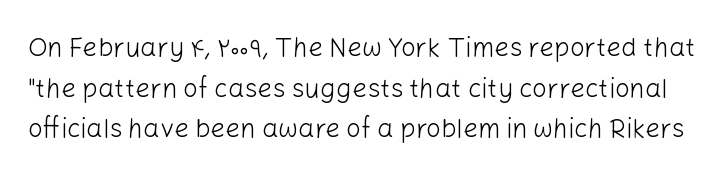
{"italic": "no", "bold": "no", "underline": "no", "line_spacing": "normal", "line_spacing_ratio": 1.56, "letter_spacing": "normal", "letter_spacing_em": 0.0, "glyph_px": 26}
